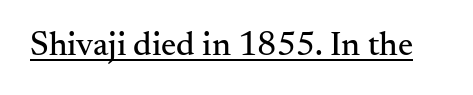
The image shows 34 px serif type, upright; set normal letter spacing, underlined; medium stroke contrast and a small x-height.
